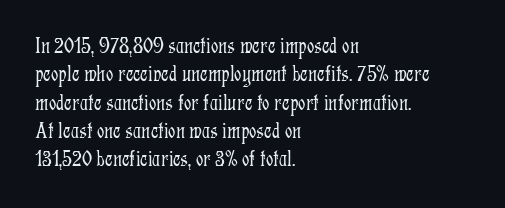
The image shows 23 px text type, upright; set left-aligned, line spacing 1.23x, normal letter spacing, not underlined.
